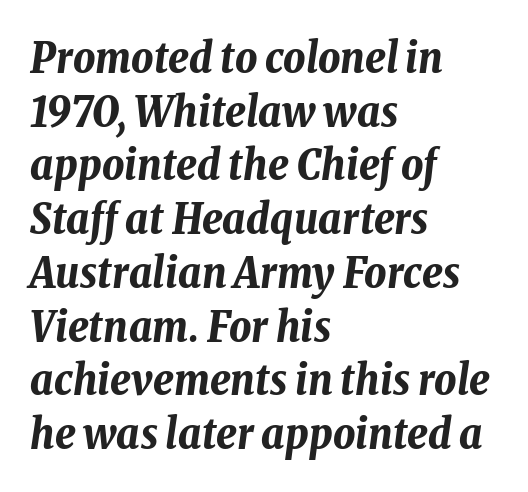
{"italic": "yes", "lean": "right", "slant_degrees": 8, "bold": "yes", "weight": "bold", "width": "condensed", "stroke_contrast": "low", "x_height": "medium", "monospaced": "no", "underline": "no", "align": "left", "line_spacing": "normal", "line_spacing_ratio": 1.25, "letter_spacing": "normal", "letter_spacing_em": 0.0, "glyph_px": 43}
